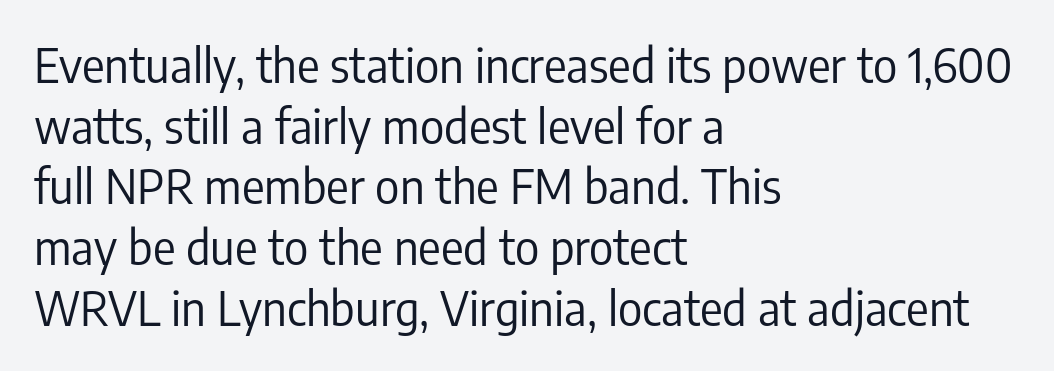
The image shows 47 px regular-weight, condensed sans-serif type, upright; set left-aligned, normal line spacing (1.29x), normal letter spacing, not underlined; low stroke contrast and a medium x-height.
